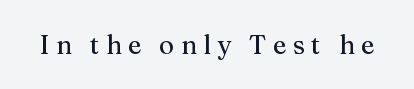
The image shows 26 px text type, upright; set unusually wide letter spacing (+0.24 em), not underlined.
